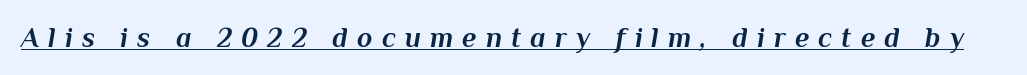
{"italic": "yes", "lean": "right", "slant_degrees": 10, "bold": "yes", "weight": "bold", "width": "normal", "stroke_contrast": "medium", "x_height": "medium", "monospaced": "no", "underline": "yes", "letter_spacing": "wide", "letter_spacing_em": 0.33, "glyph_px": 28}
